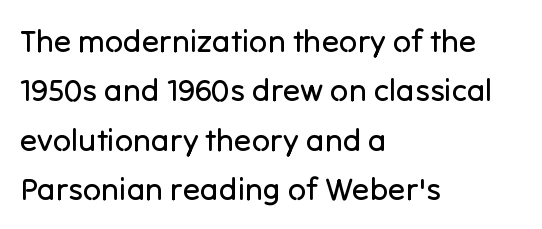
The image shows 32 px regular-weight sans-serif type, upright; set left-aligned, normal line spacing (1.54x), normal letter spacing, not underlined; low stroke contrast and a medium x-height.
